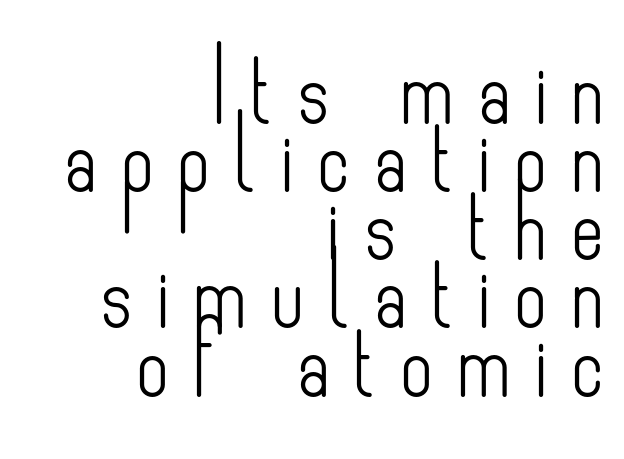
The image shows 71 px light, condensed sans-serif type, upright; set right-aligned, tight line spacing (0.96x), unusually wide letter spacing (+0.34 em), not underlined; low stroke contrast and a small x-height.
